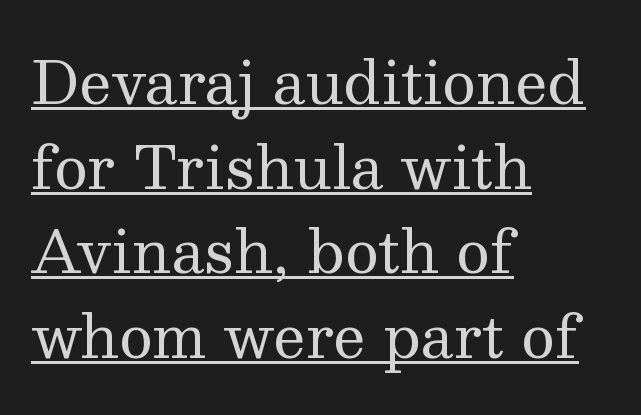
The image shows 58 px regular-weight serif type, upright; set left-aligned, normal line spacing (1.46x), normal letter spacing, underlined; medium stroke contrast and a medium x-height.
